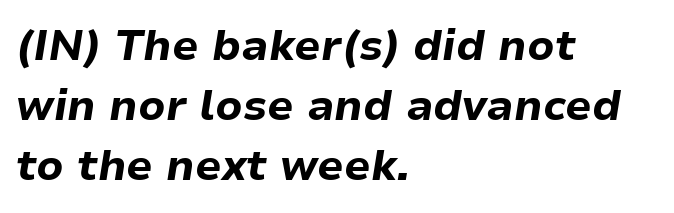
The rendering uses natural spacing where letterforms have individual widths. This block has exactly the height ordinary leading produces. You can tell it's italic because the verticals aren't actually vertical. Thick stems and heavy bowls — unmistakably bold.
